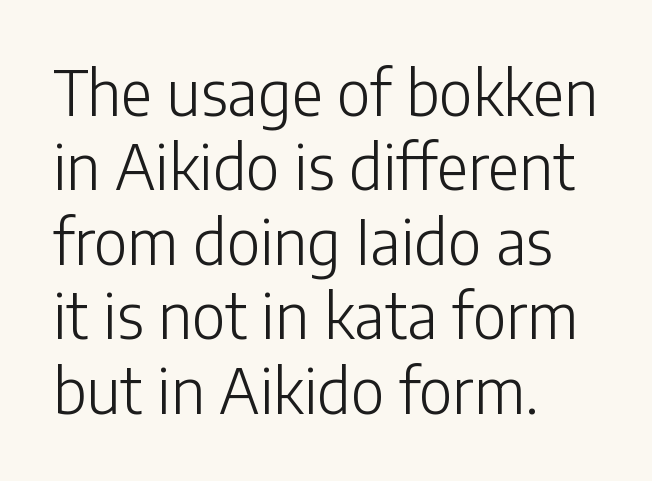
Q: Is the text bold? A: No.
Q: Is the text italic (slanted)? A: No, it is upright.
Q: Is the typeface a serif or a sans-serif typeface? A: Sans-serif.
Q: Is the text underlined? A: No.
Q: How is the paragraph aligned? A: Left-aligned.
Q: Is the spacing between letters normal or unusually wide? A: Normal.
Q: Width (condensed, normal, or wide)? A: Normal.
Q: Stroke contrast? A: Low.
Q: x-height? A: Medium.
Q: Monospaced? A: No.
